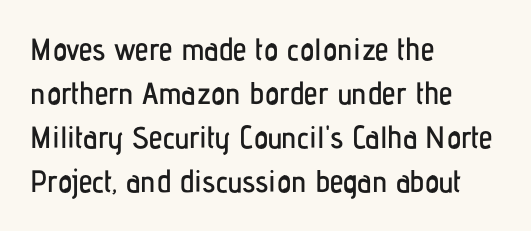
The image shows 31 px condensed sans-serif type, upright; set left-aligned, normal line spacing (1.42x), normal letter spacing, not underlined; low stroke contrast and a medium x-height.
